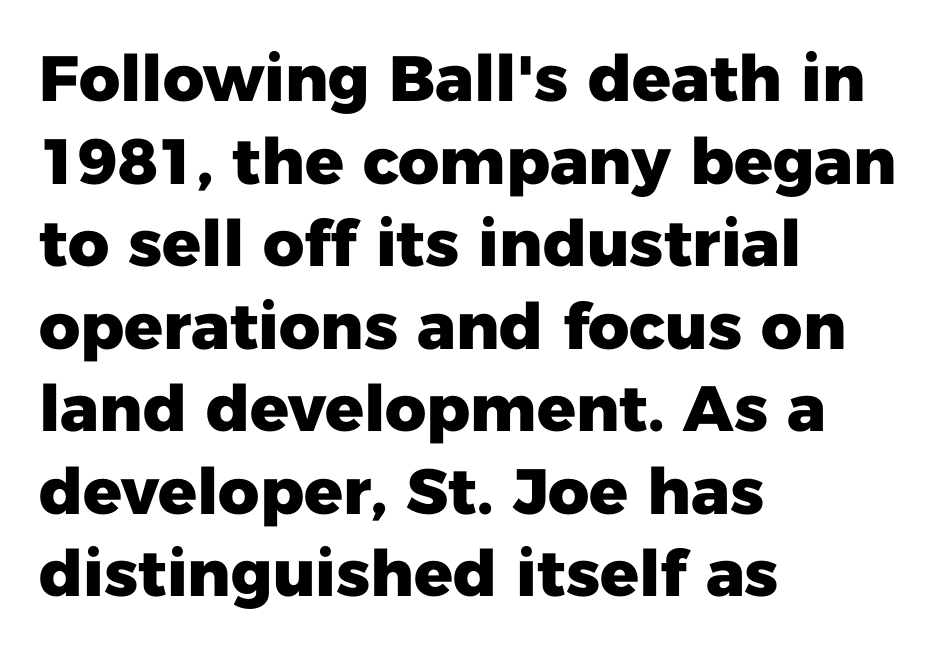
The image shows 64 px heavy sans-serif type, upright; set left-aligned, normal line spacing (1.29x), normal letter spacing, not underlined; low stroke contrast and a medium x-height.
